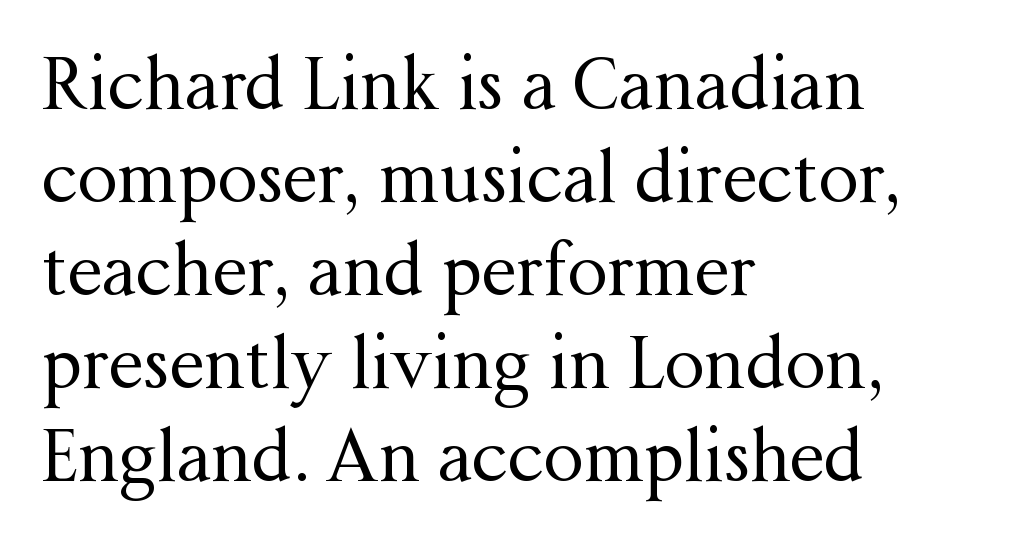
The image shows 71 px regular-weight serif type, upright; set left-aligned, normal line spacing (1.31x), normal letter spacing, not underlined; medium stroke contrast and a medium x-height.
